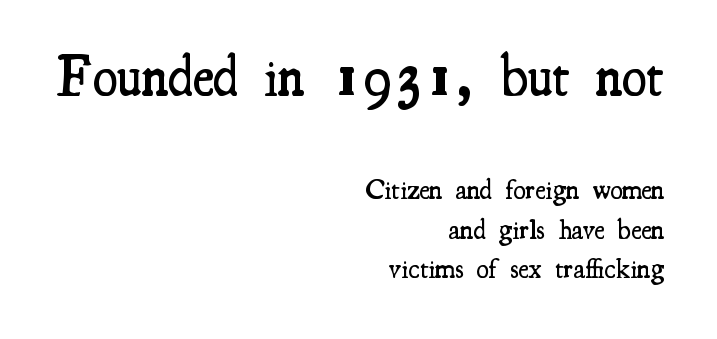
Q: Is the text bold? A: Semi-bold.
Q: Is the text italic (slanted)? A: No, it is upright.
Q: Is the typeface a serif or a sans-serif typeface? A: Serif.
Q: Is the text underlined? A: No.
Q: How is the paragraph aligned? A: Right-aligned.
Q: Is the spacing between letters normal or unusually wide? A: Normal.
Q: Is the spacing between lines tight, normal or loose? A: Normal.
Q: Which block of text is set in a larger size, the first (top) or the second (bottom)? A: The first (top) one.
Q: Width (condensed, normal, or wide)? A: Condensed.
Q: Stroke contrast? A: Medium.
Q: x-height? A: Small.
Q: Monospaced? A: No.
